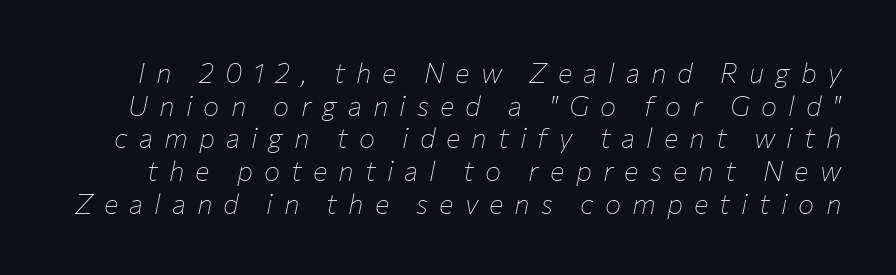
{"italic": "yes", "lean": "right", "slant_degrees": 12, "bold": "no", "underline": "no", "line_spacing_ratio": 1.21, "letter_spacing": "wide", "letter_spacing_em": 0.41, "glyph_px": 27}
